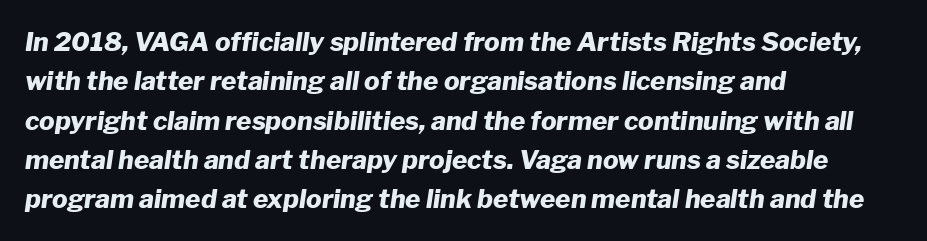
Q: Is the text bold? A: Yes.
Q: Is the text italic (slanted)? A: Yes, it leans right by about 8 degrees.
Q: Is the text underlined? A: No.
Q: How is the paragraph aligned? A: Left-aligned.
Q: Is the spacing between letters normal or unusually wide? A: Normal.
Q: Is the spacing between lines tight, normal or loose? A: Normal.
